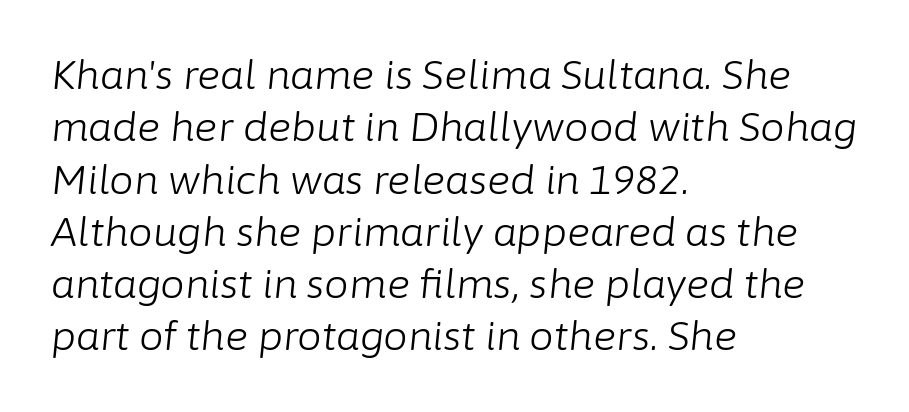
{"italic": "yes", "lean": "right", "slant_degrees": 6, "bold": "no", "weight": "light", "width": "normal", "stroke_contrast": "low", "x_height": "medium", "monospaced": "no", "underline": "no", "align": "left", "line_spacing": "normal", "line_spacing_ratio": 1.34, "letter_spacing": "normal", "letter_spacing_em": 0.0, "glyph_px": 39}
